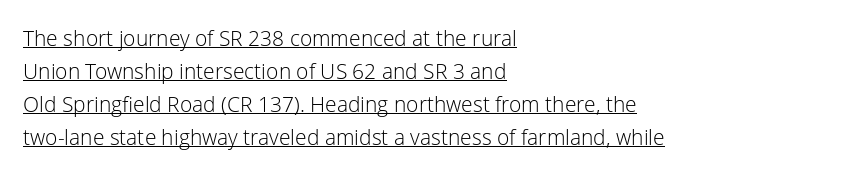
The image shows 21 px text type, upright; set left-aligned, normal line spacing (1.57x), normal letter spacing, underlined.
